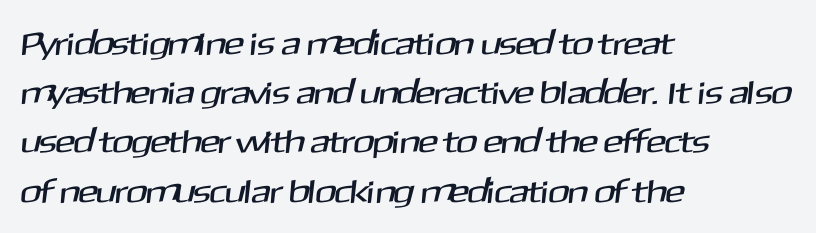
Q: Is the typeface a serif or a sans-serif typeface? A: Sans-serif.
Q: Is the text underlined? A: No.
Q: How is the paragraph aligned? A: Left-aligned.
Q: Is the spacing between letters normal or unusually wide? A: Normal.
Q: Is the spacing between lines tight, normal or loose? A: Normal.
Q: Width (condensed, normal, or wide)? A: Normal.
Q: Stroke contrast? A: Medium.
Q: x-height? A: Medium.
Q: Monospaced? A: No.
